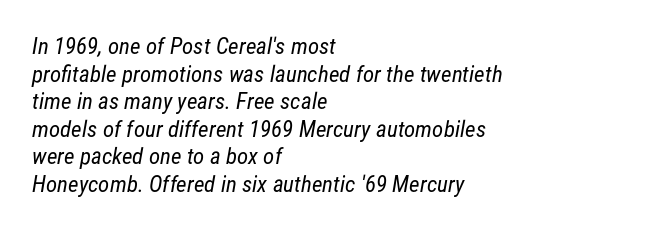
Q: Is the text bold? A: No.
Q: Is the text underlined? A: No.
Q: How is the paragraph aligned? A: Left-aligned.
Q: Is the spacing between letters normal or unusually wide? A: Normal.
